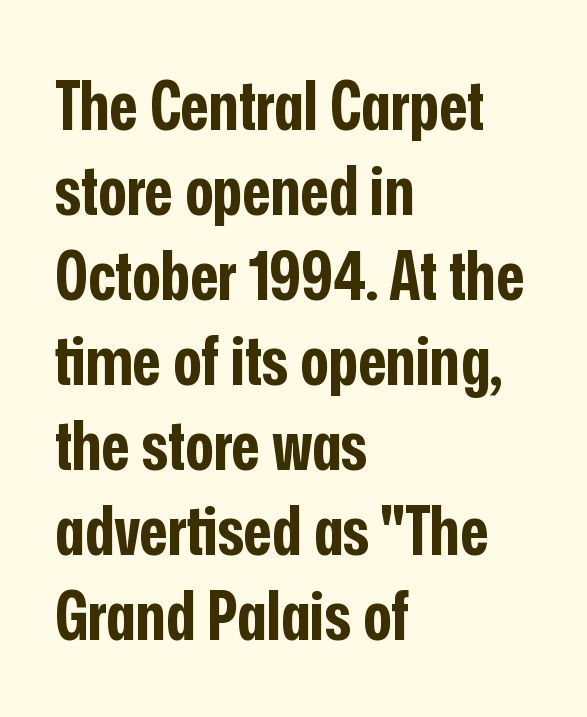
The image shows 68 px bold, condensed sans-serif type, upright; set left-aligned, normal line spacing (1.25x), normal letter spacing, not underlined; low stroke contrast and a medium x-height.
